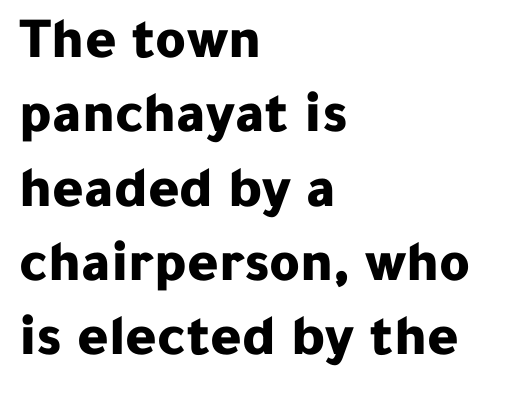
Q: Is the text bold? A: Yes.
Q: Is the text italic (slanted)? A: No, it is upright.
Q: Is the typeface a serif or a sans-serif typeface? A: Sans-serif.
Q: Is the text underlined? A: No.
Q: How is the paragraph aligned? A: Left-aligned.
Q: Is the spacing between letters normal or unusually wide? A: Normal.
Q: Is the spacing between lines tight, normal or loose? A: Normal.
Q: Width (condensed, normal, or wide)? A: Normal.
Q: Stroke contrast? A: Low.
Q: x-height? A: Medium.
Q: Monospaced? A: No.
